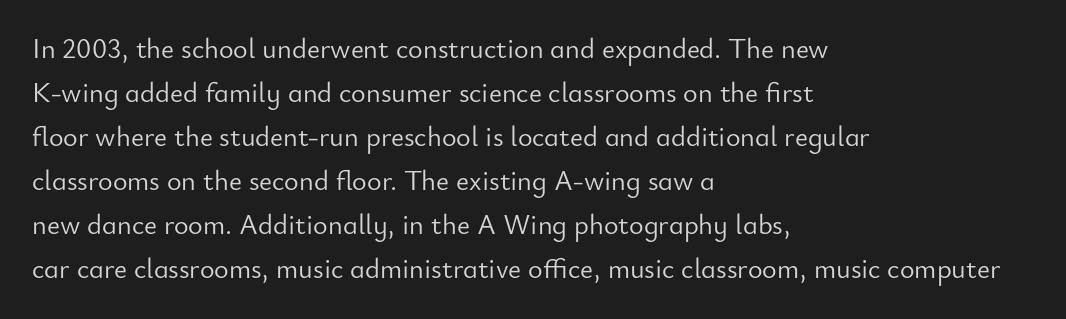
Vertically, the passage feels balanced, rows spaced as you'd expect. Think of a printed novel: that variable character pitch is what you see here. Examine the stroke ends and you'll find no serifs. The face looks like a standard text weight, possibly lighter. The compositor pushed each line to the left boundary.
